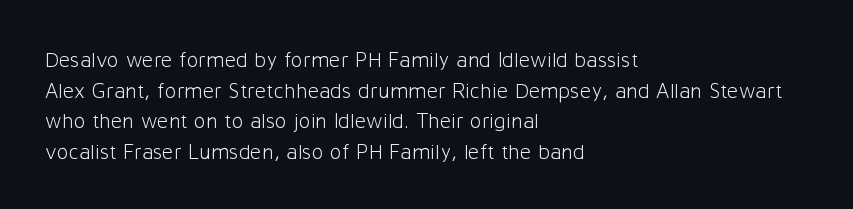
The image shows 22 px text type, upright; set left-aligned, normal line spacing (1.39x), normal letter spacing, not underlined.
